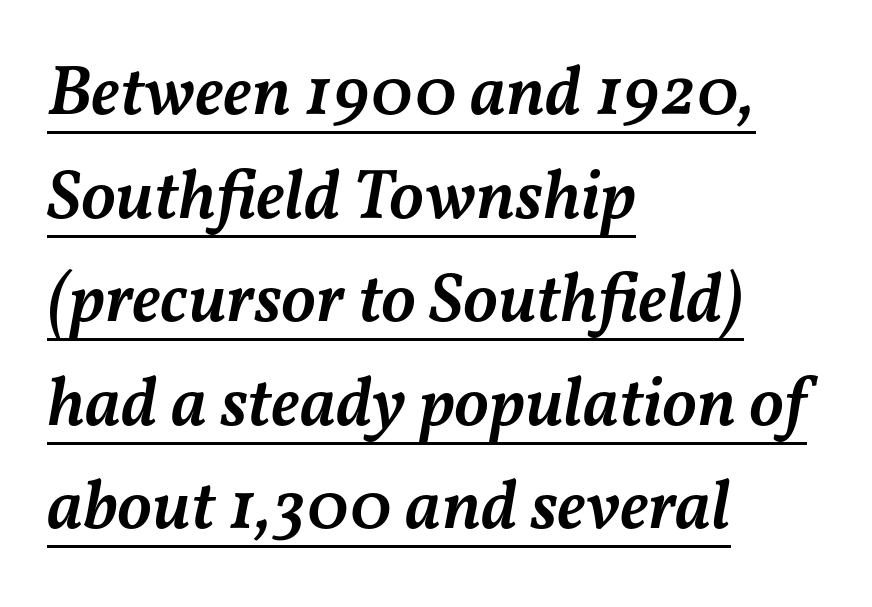
Here the glyphs are tracked normally, forming tight word shapes. Character widths vary here, with narrow letters taking less room than wide ones. Quick note: interline space is typical. Caption: lettering with a line underneath. Italic: yes, the glyphs are oblique.
